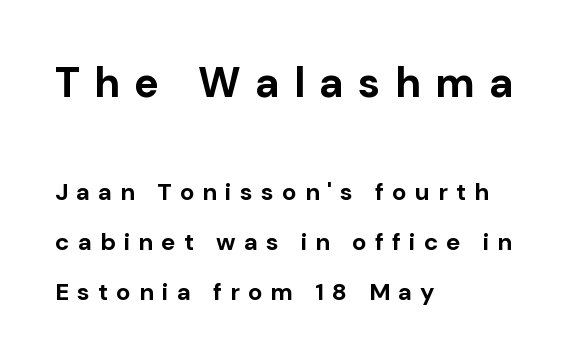
You can tell from the bare stems that sans-serif type was used. The passage shown is typed in a proportional face where columns would drift. Each line starts at the same left margin while the right side varies. Inter-character spacing is expanded well beyond the font's built-in metrics. Type without underlining.
